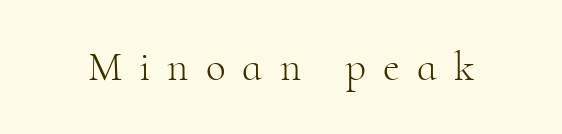
The image shows 41 px light serif type, upright; set unusually wide letter spacing (+0.42 em), not underlined; high stroke contrast and a small x-height.
